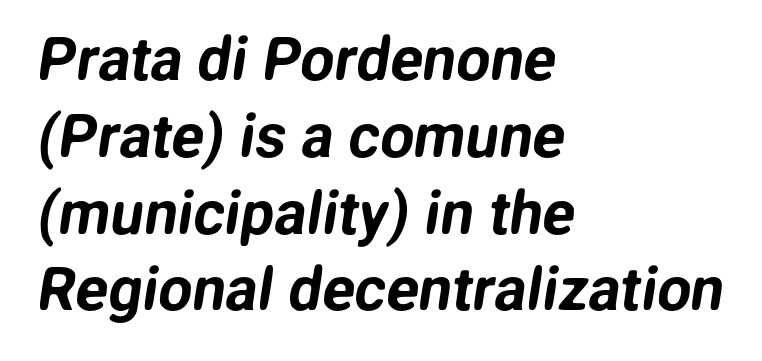
Any mark beneath the type? The region is blank. The line texture is even and compact thanks to regular tracking. Rows of type keep a routine distance in the vertical direction. Typeset ragged right — the left edge is the straight one. Here the designer chose a conventional face with non-uniform glyph widths. Unlike a traditional serif, this face leaves its strokes unadorned.
